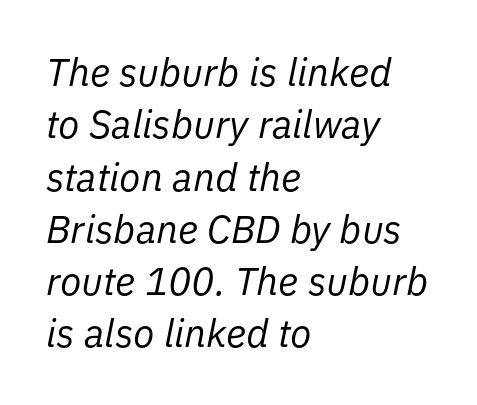
Q: Is the text bold? A: No.
Q: Is the text italic (slanted)? A: Yes, it leans right by about 11 degrees.
Q: Is the text underlined? A: No.
Q: How is the paragraph aligned? A: Left-aligned.
Q: Is the spacing between letters normal or unusually wide? A: Normal.
Q: Is the spacing between lines tight, normal or loose? A: Normal.
Q: Width (condensed, normal, or wide)? A: Normal.
Q: Stroke contrast? A: Low.
Q: x-height? A: Medium.
Q: Monospaced? A: No.
